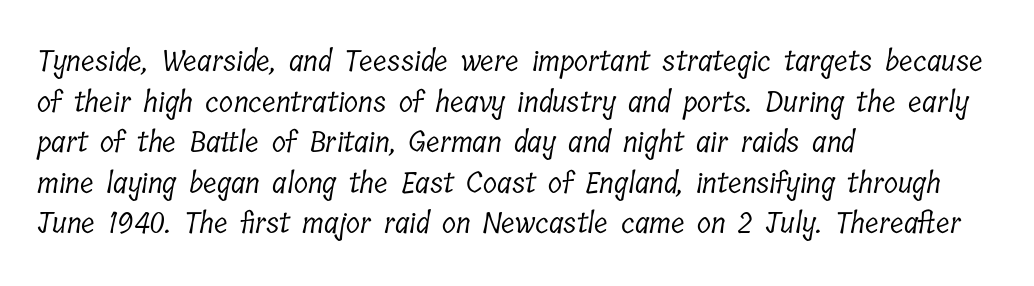
The image shows 29 px light, condensed serif type; set left-aligned, normal line spacing (1.4x), normal letter spacing, not underlined; low stroke contrast and a medium x-height.
